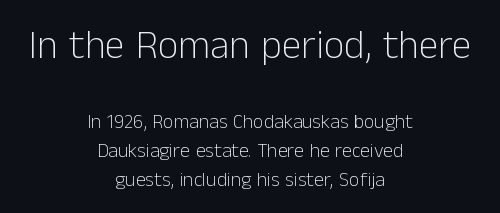
Q: Is the text bold? A: No.
Q: Is the text italic (slanted)? A: No, it is upright.
Q: Is the typeface a serif or a sans-serif typeface? A: Sans-serif.
Q: Is the text underlined? A: No.
Q: How is the paragraph aligned? A: Centered.
Q: Is the spacing between letters normal or unusually wide? A: Normal.
Q: Is the spacing between lines tight, normal or loose? A: Normal.
Q: Which block of text is set in a larger size, the first (top) or the second (bottom)? A: The first (top) one.
Q: Width (condensed, normal, or wide)? A: Normal.
Q: Stroke contrast? A: Low.
Q: x-height? A: Medium.
Q: Monospaced? A: No.
